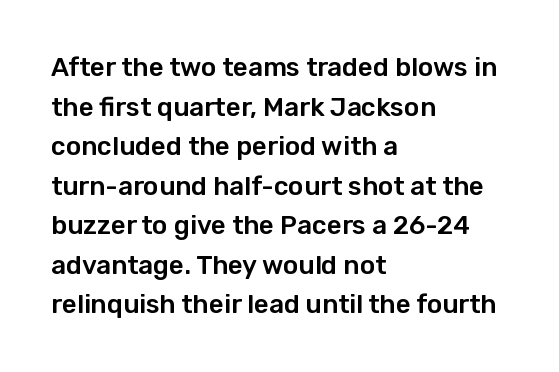
{"italic": "no", "underline": "no", "align": "left", "line_spacing": "normal", "line_spacing_ratio": 1.52, "letter_spacing": "normal", "letter_spacing_em": 0.0, "glyph_px": 26}
